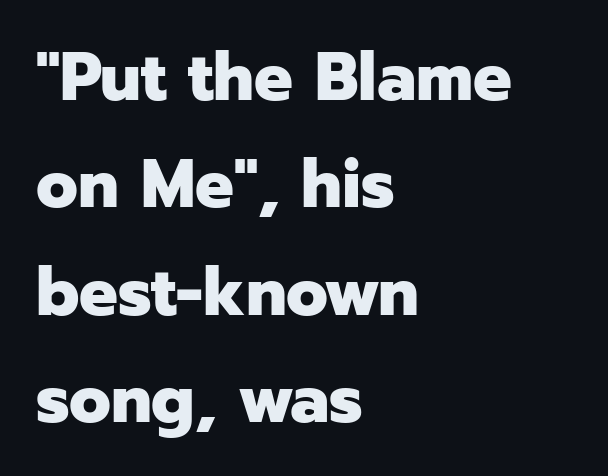
Q: Is the text bold? A: Yes.
Q: Is the text italic (slanted)? A: No, it is upright.
Q: Is the typeface a serif or a sans-serif typeface? A: Sans-serif.
Q: Is the text underlined? A: No.
Q: How is the paragraph aligned? A: Left-aligned.
Q: Is the spacing between letters normal or unusually wide? A: Normal.
Q: Is the spacing between lines tight, normal or loose? A: Normal.
Q: Width (condensed, normal, or wide)? A: Normal.
Q: Stroke contrast? A: Low.
Q: x-height? A: Medium.
Q: Monospaced? A: No.
